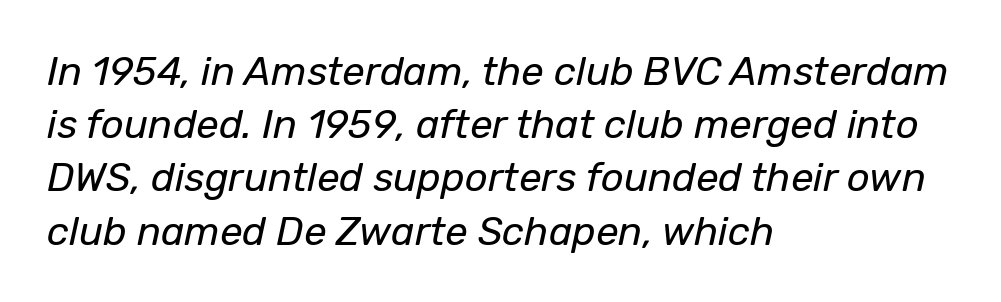
Q: Is the text bold? A: No.
Q: Is the text italic (slanted)? A: Yes, it leans right by about 12 degrees.
Q: Is the text underlined? A: No.
Q: How is the paragraph aligned? A: Left-aligned.
Q: Is the spacing between letters normal or unusually wide? A: Normal.
Q: Is the spacing between lines tight, normal or loose? A: Normal.
Q: Width (condensed, normal, or wide)? A: Normal.
Q: Stroke contrast? A: Low.
Q: x-height? A: Medium.
Q: Monospaced? A: No.
